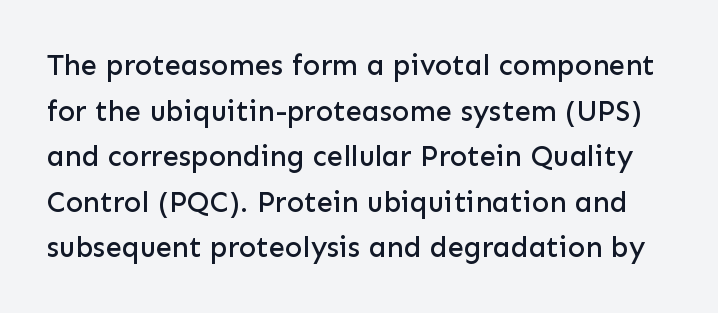
Notice how the stems are strictly vertical — no italics here. Students, observe: this is what conventionally led text looks like. The passage shown is typed in a proportional face where columns would drift. The characters display no serif detailing; their extremities are plain.
